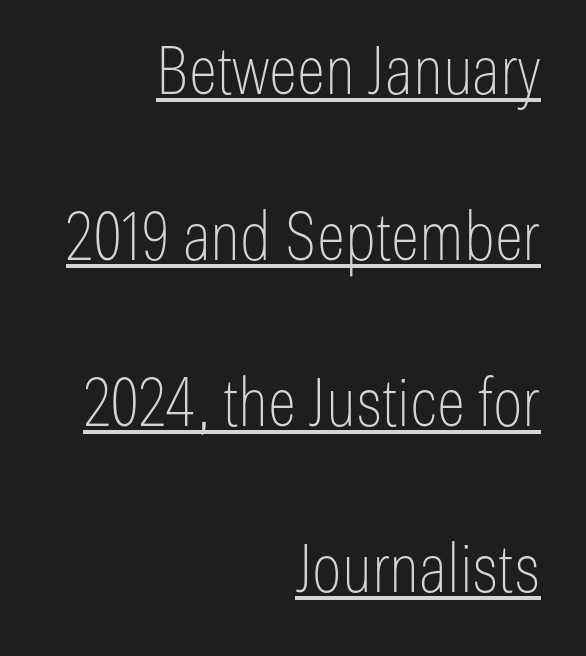
This rendering uses right alignment, leaving the left contour irregular. The type is set solid horizontally, with unmodified tracking. No feet cap the strokes, marking this as sans-serif type. The passage shown is typed in a proportional face where columns would drift. The type sits square on the baseline with zero lean.
